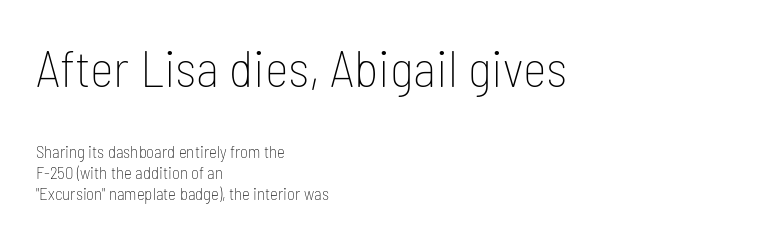
The typeface chosen for these lines omits serifs. Character widths vary here, with narrow letters taking less room than wide ones. Line starts are locked; line ends wander. Each stroke keeps to a modest, everyday thickness or less.
